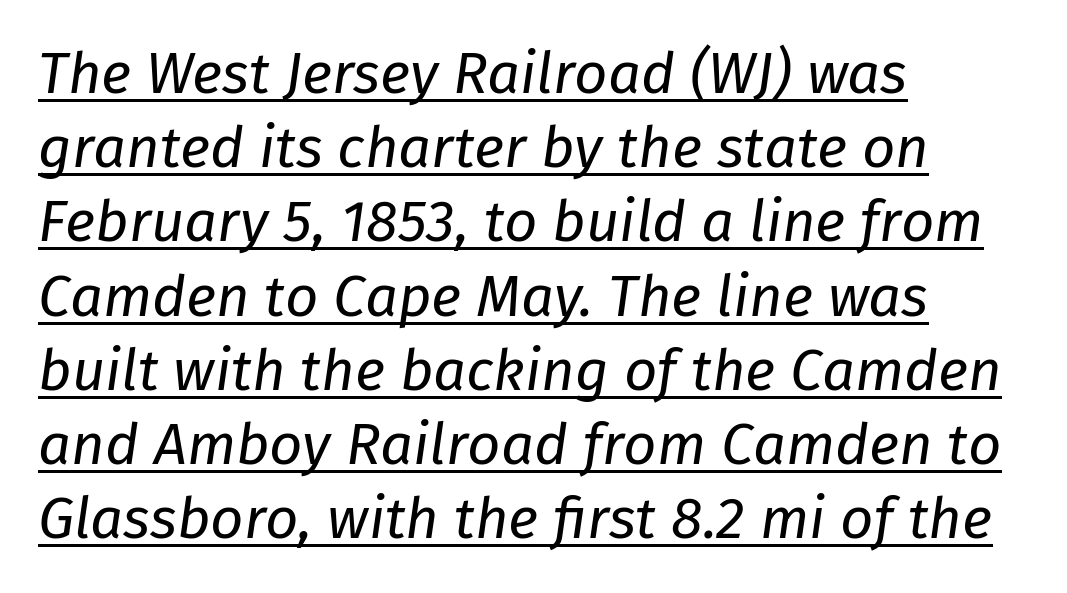
{"italic": "yes", "lean": "right", "slant_degrees": 8, "bold": "no", "weight": "regular", "width": "normal", "stroke_contrast": "low", "x_height": "medium", "monospaced": "no", "underline": "yes", "align": "left", "line_spacing": "normal", "line_spacing_ratio": 1.28, "letter_spacing": "normal", "letter_spacing_em": 0.0, "glyph_px": 58}
